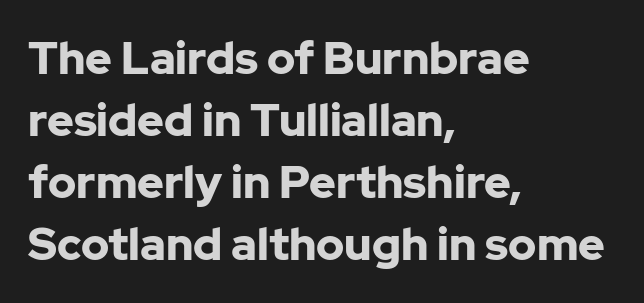
Q: Is the text bold? A: Yes.
Q: Is the text italic (slanted)? A: No, it is upright.
Q: Is the typeface a serif or a sans-serif typeface? A: Sans-serif.
Q: Is the text underlined? A: No.
Q: How is the paragraph aligned? A: Left-aligned.
Q: Is the spacing between letters normal or unusually wide? A: Normal.
Q: Is the spacing between lines tight, normal or loose? A: Normal.
Q: Width (condensed, normal, or wide)? A: Normal.
Q: Stroke contrast? A: Low.
Q: x-height? A: Medium.
Q: Monospaced? A: No.
